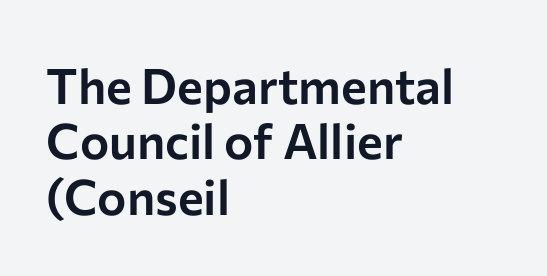
The image shows 49 px sans-serif type, upright; set left-aligned, tight line spacing (1.13x), normal letter spacing, not underlined; low stroke contrast and a medium x-height.
